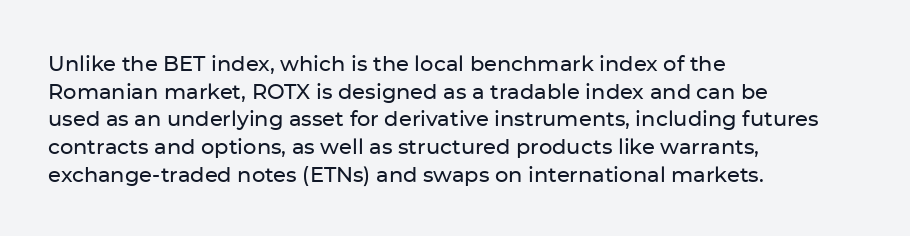
Every character sits straight up, as roman type does. Decoration check: the copy has no underline. A normal amount of white space separates one row of letters from the next. The passage shown has conventional tracking throughout.
